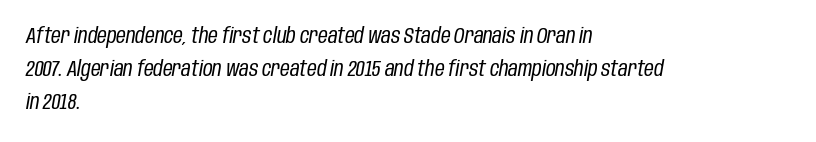
{"italic": "yes", "lean": "right", "slant_degrees": 10, "bold": "no", "underline": "no", "align": "left", "line_spacing": "normal", "line_spacing_ratio": 1.58, "letter_spacing": "normal", "letter_spacing_em": 0.0, "glyph_px": 21}
